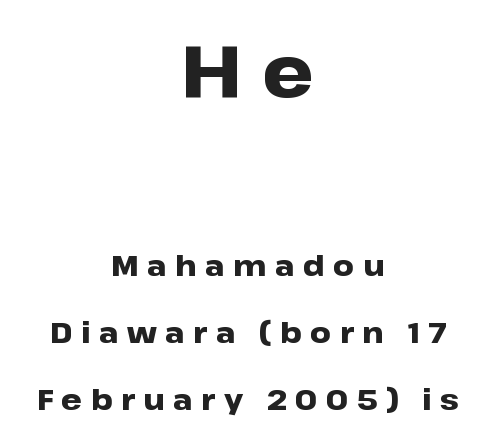
Q: Is the text bold? A: Yes.
Q: Is the text italic (slanted)? A: No, it is upright.
Q: Is the typeface a serif or a sans-serif typeface? A: Sans-serif.
Q: Is the text underlined? A: No.
Q: How is the paragraph aligned? A: Centered.
Q: Is the spacing between letters normal or unusually wide? A: Unusually wide.
Q: Is the spacing between lines tight, normal or loose? A: Loose.
Q: Which block of text is set in a larger size, the first (top) or the second (bottom)? A: The first (top) one.
Q: Width (condensed, normal, or wide)? A: Wide.
Q: Stroke contrast? A: Low.
Q: x-height? A: Medium.
Q: Monospaced? A: No.
